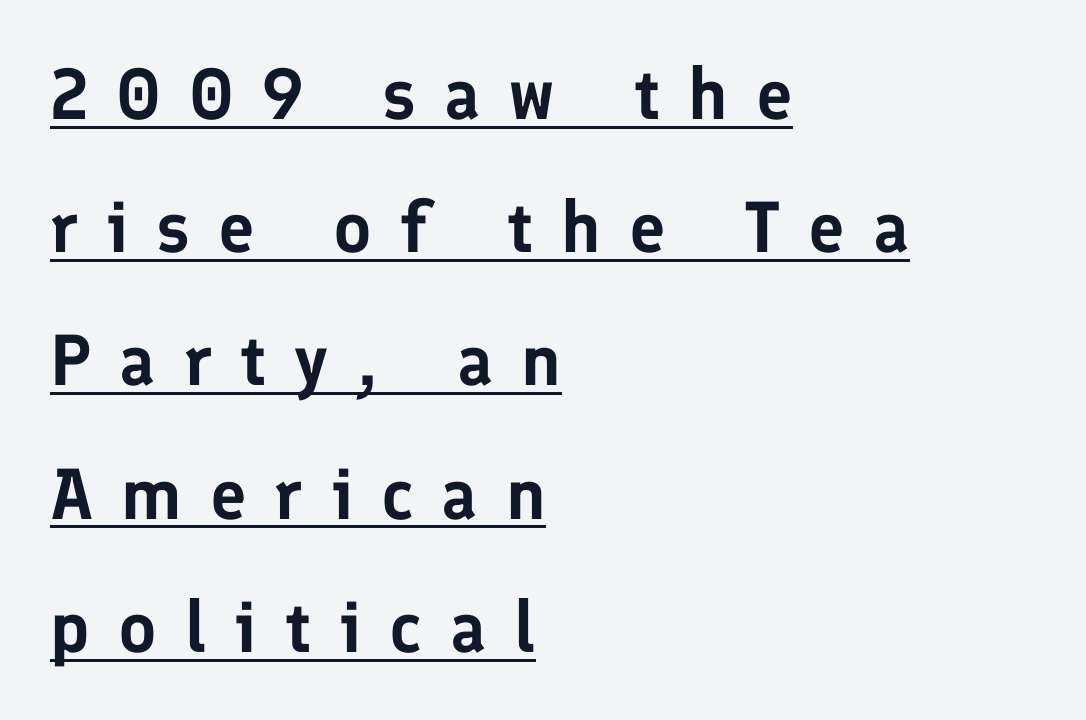
The image shows 72 px sans-serif type, upright; set left-aligned, line spacing 1.85x, unusually wide letter spacing (+0.39 em), underlined; low stroke contrast and a medium x-height.
